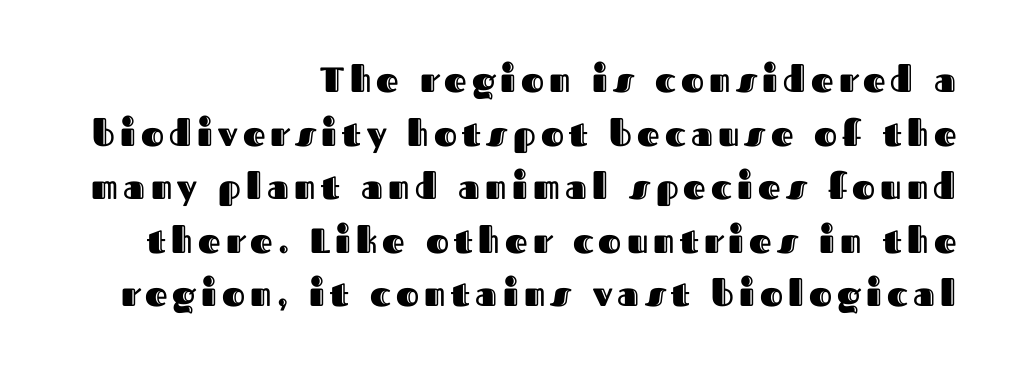
The image shows 35 px text type, upright; set right-aligned, normal line spacing (1.53x), not underlined; a medium x-height.
